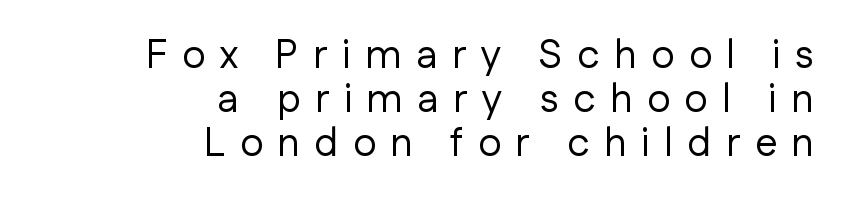
You could not count columns in this text — the font is proportionally spaced. A quiet, ordinary-to-light weight characterises the typeface. The type sits square on the baseline with zero lean. Serif or sans? Sans — the stroke terminals are bare. Each row of text sits above clean, open space. Between one letter and the next there's a generous, obvious gap.
